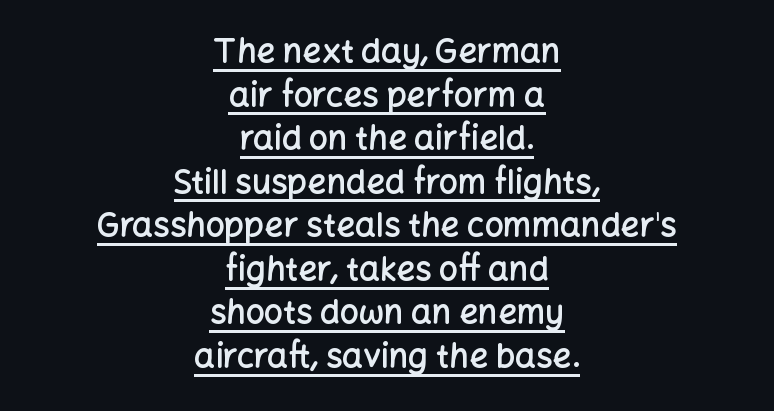
Teacher's note: observe the equal gaps on both sides — that is centered alignment. This sample carries an underscore along the baseline area. This is the in-between weight designers call semibold or demi. The passage shown stacks its lines at a standard gap. A roman cut, with each character standing at attention. The letters carry no serifs — their stems end cleanly without finishing strokes.
